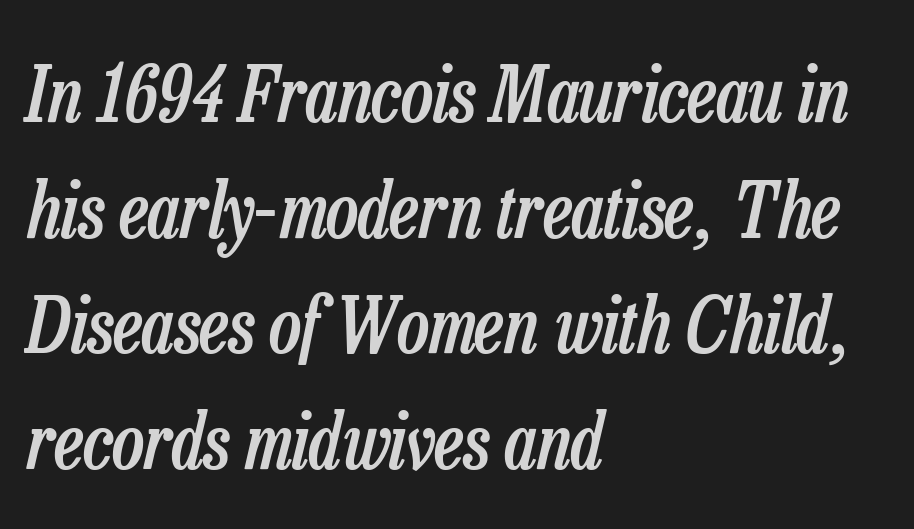
{"italic": "yes", "lean": "right", "slant_degrees": 13, "bold": "semi", "weight": "semibold", "width": "condensed", "stroke_contrast": "low", "x_height": "medium", "monospaced": "no", "underline": "no", "align": "left", "line_spacing": "normal", "line_spacing_ratio": 1.52, "letter_spacing": "normal", "letter_spacing_em": 0.0, "glyph_px": 76}
